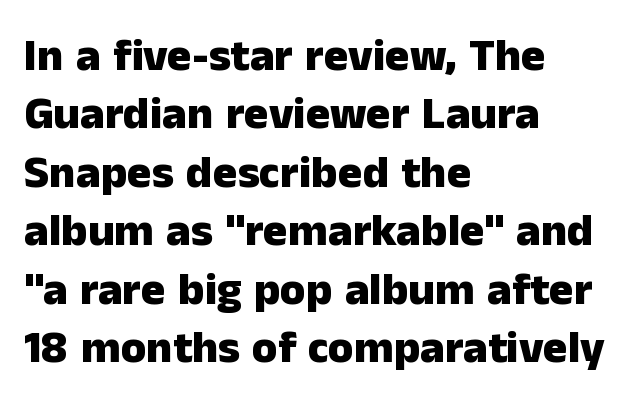
The image shows 46 px heavy sans-serif type, upright; set left-aligned, normal line spacing (1.27x), normal letter spacing, not underlined; low stroke contrast and a medium x-height.
